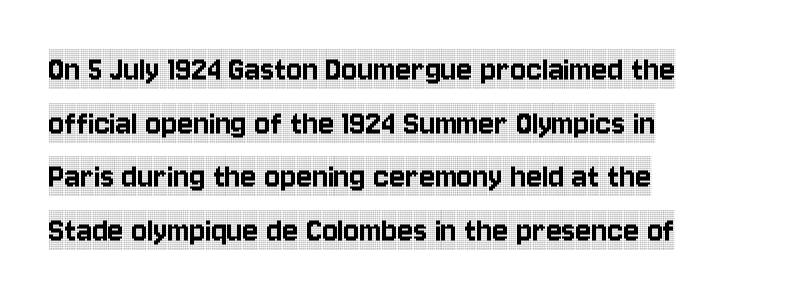
{"serif": "yes", "italic": "no", "width": "condensed", "x_height": "large", "monospaced": "no", "underline": "no", "align": "left", "line_spacing": "normal", "line_spacing_ratio": 1.45, "letter_spacing": "normal", "letter_spacing_em": 0.0, "glyph_px": 37}
